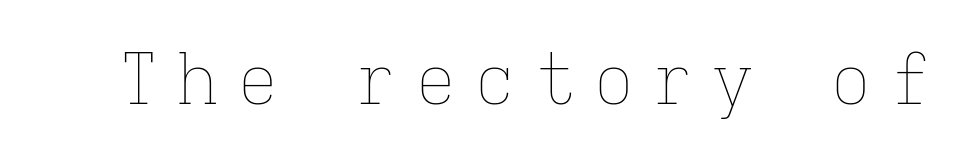
The image shows 69 px thin type, upright, monospaced; set unusually wide letter spacing (+0.26 em), not underlined; low stroke contrast and a medium x-height.
